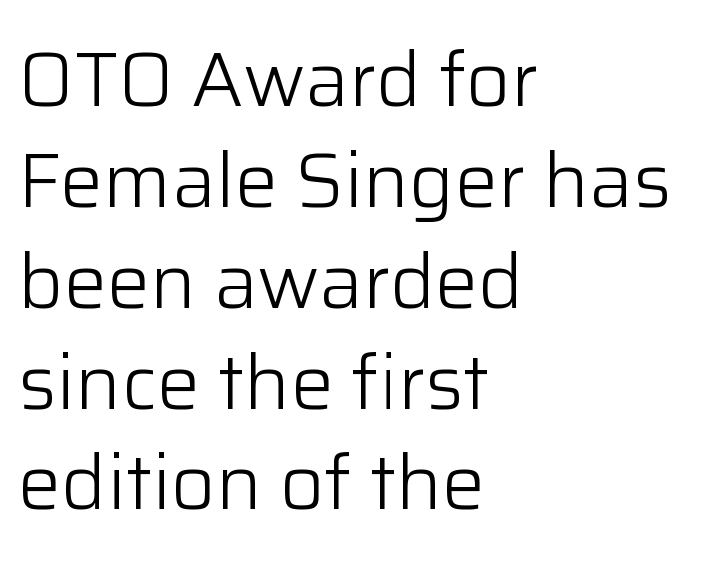
{"serif": "no", "italic": "no", "bold": "no", "weight": "light", "width": "normal", "stroke_contrast": "low", "x_height": "medium", "monospaced": "no", "underline": "no", "align": "left", "line_spacing": "normal", "line_spacing_ratio": 1.31, "letter_spacing": "normal", "letter_spacing_em": 0.0, "glyph_px": 77}
